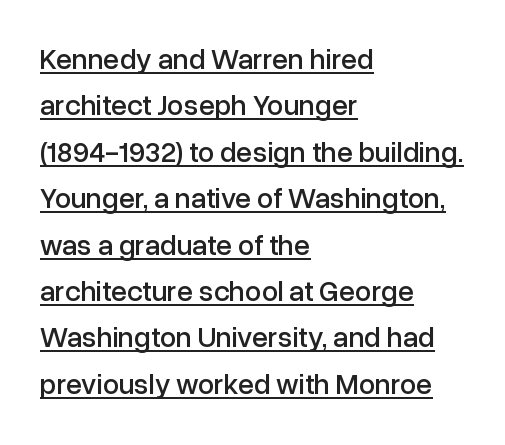
Compared with a centered layout, this one pins lines to the left instead. Tracking here is standard; glyphs follow each other at the usual distance. A sans-serif font was chosen for this passage. The line-height multiplier appears to be the usual default. Emphasis is given by a line drawn under the lettering.
